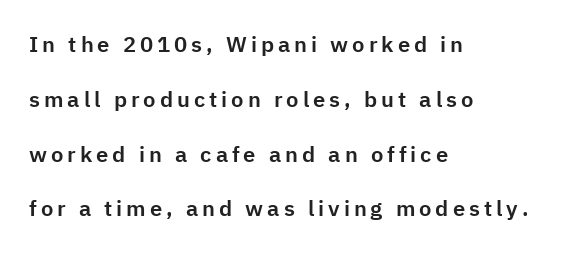
The image shows 22 px text type, upright; set left-aligned, loose line spacing (2.49x), not underlined.
